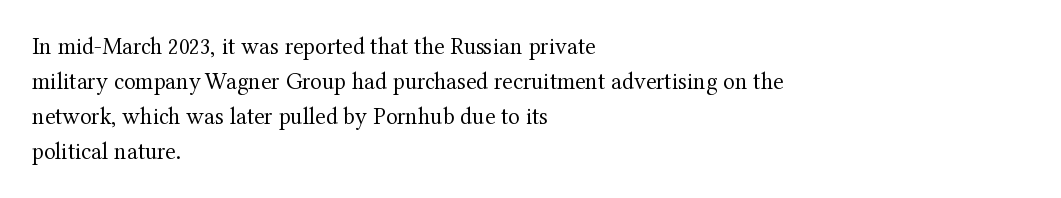
The image shows 24 px text type, upright; set left-aligned, normal line spacing (1.46x), normal letter spacing, not underlined.
